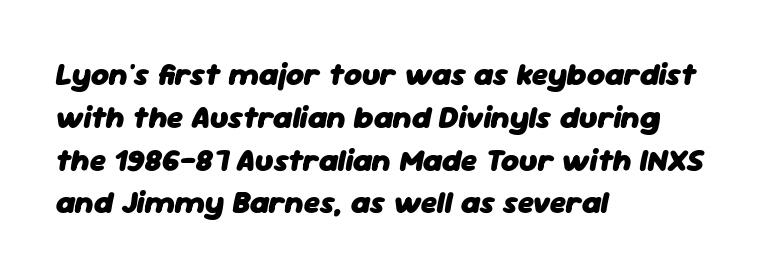
The image shows 31 px heavy type, italic (leaning right); set left-aligned, normal line spacing (1.38x), normal letter spacing, not underlined; low stroke contrast and a medium x-height.
